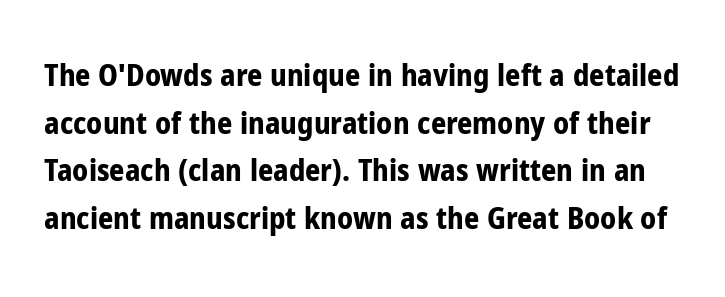
Posture: upright roman. The space between consecutive lines is moderate. Does the weight exceed regular? Yes, all the way to bold. Character widths vary here, with narrow letters taking less room than wide ones. The type is set solid horizontally, with unmodified tracking. The specimen omits any rule beneath the text block's lines.
